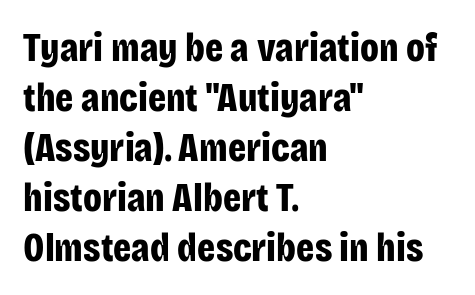
Serif or sans? Sans — the stroke terminals are bare. The string is rendered with underlining switched off. Think of a printed novel: that variable character pitch is what you see here. Between one letter and the next there's only the usual sliver of space. The ragged edge is on the right, which tells us the setting is flush left.
